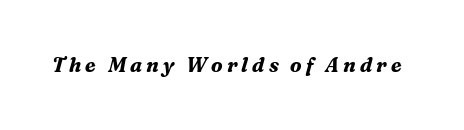
{"italic": "yes", "lean": "right", "slant_degrees": 16, "bold": "yes", "underline": "no", "letter_spacing": "wide", "letter_spacing_em": 0.2, "glyph_px": 20}
